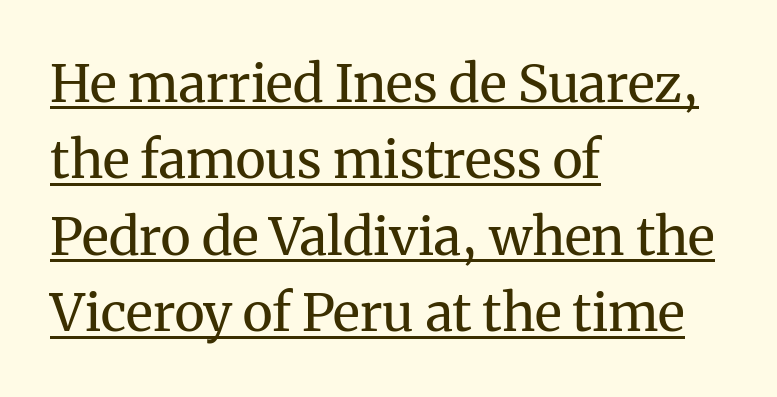
The image shows 52 px regular-weight serif type, upright; set left-aligned, normal line spacing (1.47x), normal letter spacing, underlined; medium stroke contrast and a medium x-height.
